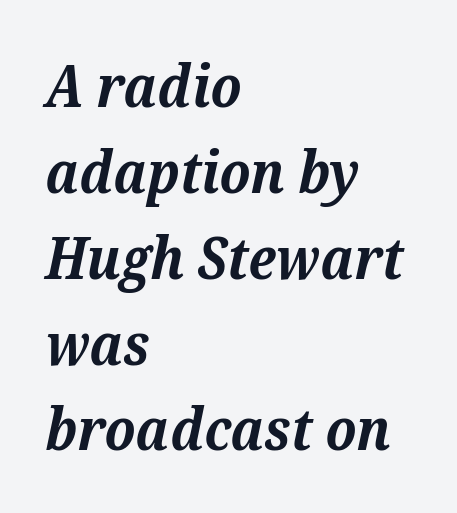
Q: Is the text bold? A: Yes.
Q: Is the text italic (slanted)? A: Yes, it leans right by about 12 degrees.
Q: Is the typeface a serif or a sans-serif typeface? A: Serif.
Q: Is the text underlined? A: No.
Q: How is the paragraph aligned? A: Left-aligned.
Q: Is the spacing between letters normal or unusually wide? A: Normal.
Q: Is the spacing between lines tight, normal or loose? A: Normal.
Q: Width (condensed, normal, or wide)? A: Normal.
Q: Stroke contrast? A: Medium.
Q: x-height? A: Medium.
Q: Monospaced? A: No.
